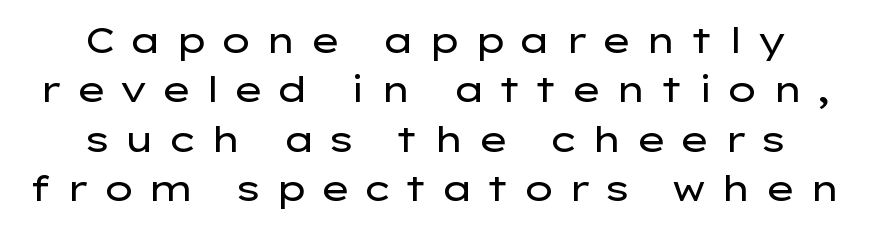
The image shows 36 px regular-weight, wide sans-serif type, upright; set centered, normal line spacing (1.37x), unusually wide letter spacing (+0.34 em), not underlined; low stroke contrast and a medium x-height.
